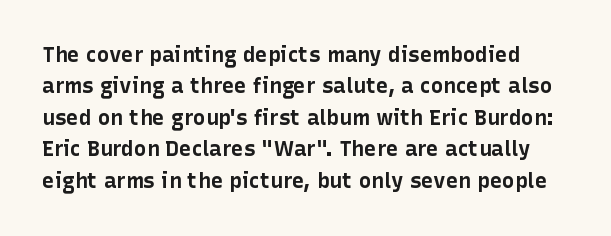
The specimen reads as upright at a glance. The sample has been set heavy, in full bold. Line spacing here is normal. The space beneath each line is pristine and unruled.
